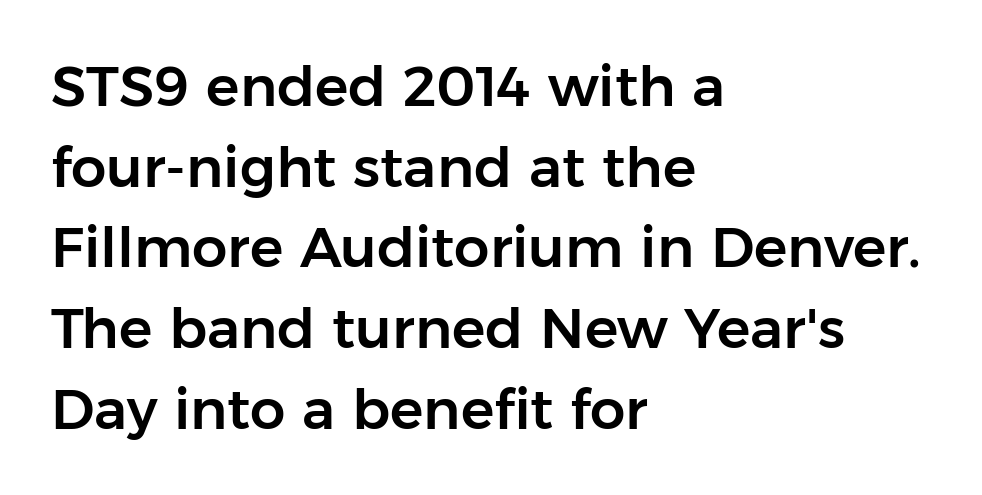
{"serif": "no", "italic": "no", "width": "normal", "stroke_contrast": "low", "x_height": "medium", "monospaced": "no", "underline": "no", "align": "left", "line_spacing": "normal", "line_spacing_ratio": 1.44, "letter_spacing": "normal", "letter_spacing_em": 0.0, "glyph_px": 56}
